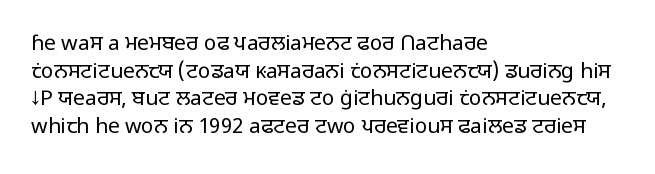
{"italic": "no", "bold": "no", "underline": "no", "align": "left", "line_spacing": "normal", "line_spacing_ratio": 1.32, "letter_spacing": "normal", "letter_spacing_em": 0.0, "glyph_px": 21}
